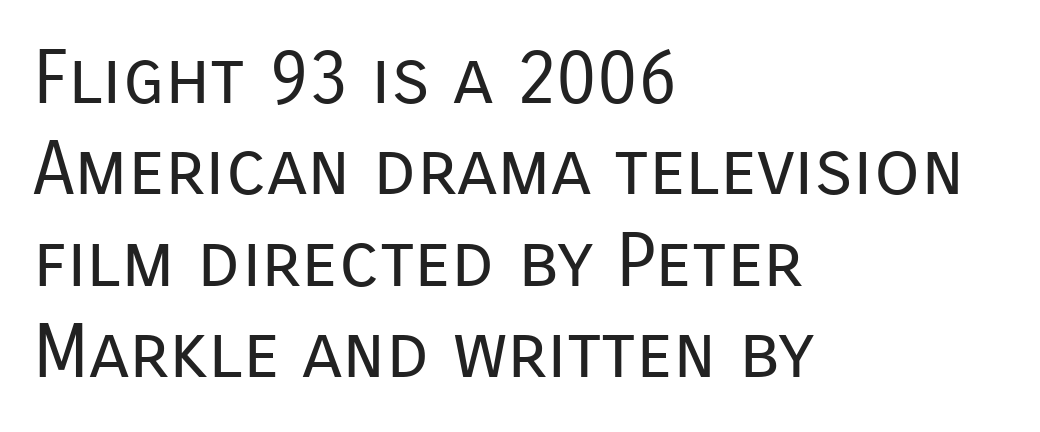
Q: Is the text bold? A: No.
Q: Is the text italic (slanted)? A: No, it is upright.
Q: Is the typeface a serif or a sans-serif typeface? A: Sans-serif.
Q: Is the text underlined? A: No.
Q: How is the paragraph aligned? A: Left-aligned.
Q: Is the spacing between letters normal or unusually wide? A: Normal.
Q: Width (condensed, normal, or wide)? A: Normal.
Q: Stroke contrast? A: Low.
Q: x-height? A: Medium.
Q: Monospaced? A: No.
